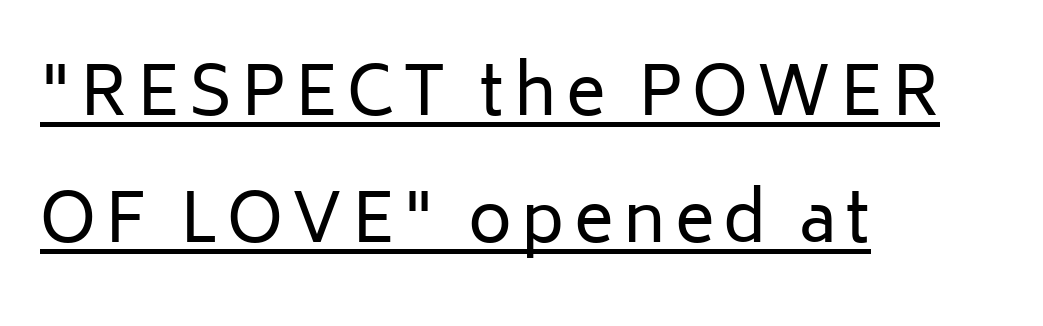
You can tell it's not italic because the verticals are truly vertical. The rendering uses the underline text-decoration. Each letter keeps its own natural width here, so spacing adapts to shape. The lines in this sample share a left origin and differ only in where they stop. Each letter's strokes conclude bluntly, with no projecting serifs. Nothing heavy about these letters — not bold at all.
